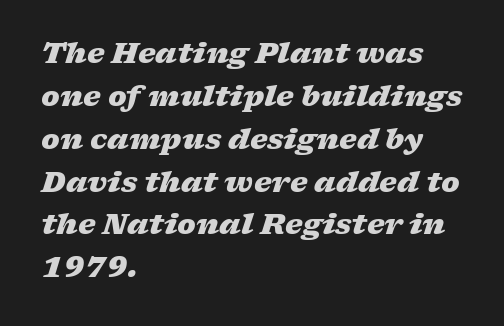
Unmarked baselines from the first word to the last. In terms of letterspacing, this is plain default setting. Leading: standard. As a designer I'd log this as weight 700, bold.
